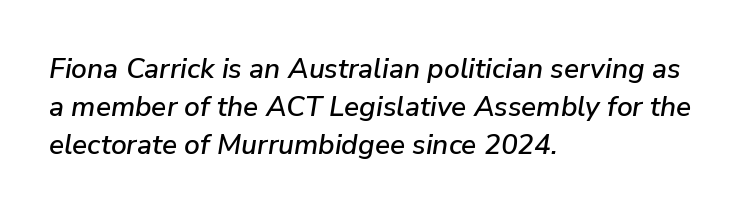
Q: Is the text italic (slanted)? A: Yes, it leans right by about 9 degrees.
Q: Is the text underlined? A: No.
Q: How is the paragraph aligned? A: Left-aligned.
Q: Is the spacing between letters normal or unusually wide? A: Normal.
Q: Is the spacing between lines tight, normal or loose? A: Normal.
Q: Width (condensed, normal, or wide)? A: Normal.
Q: Stroke contrast? A: Low.
Q: x-height? A: Medium.
Q: Monospaced? A: No.
